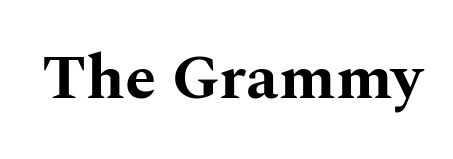
{"serif": "yes", "italic": "no", "bold": "yes", "weight": "bold", "width": "wide", "stroke_contrast": "medium", "x_height": "medium", "monospaced": "no", "underline": "no", "letter_spacing": "normal", "letter_spacing_em": 0.0, "glyph_px": 63}
